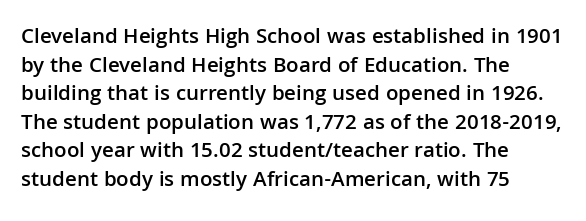
The image shows 22 px text type, upright; set left-aligned, normal line spacing (1.3x), normal letter spacing, not underlined.
